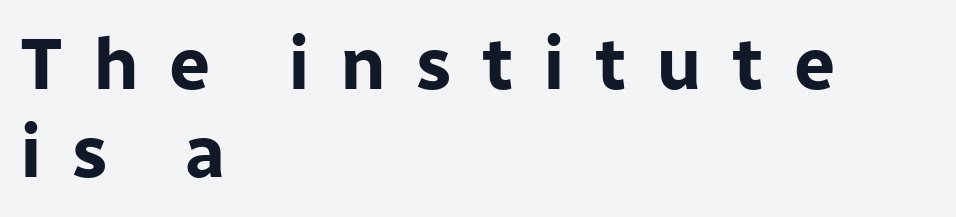
The image shows 73 px bold sans-serif type, upright; set left-aligned, line spacing 1.21x, unusually wide letter spacing (+0.41 em), not underlined; low stroke contrast and a medium x-height.
